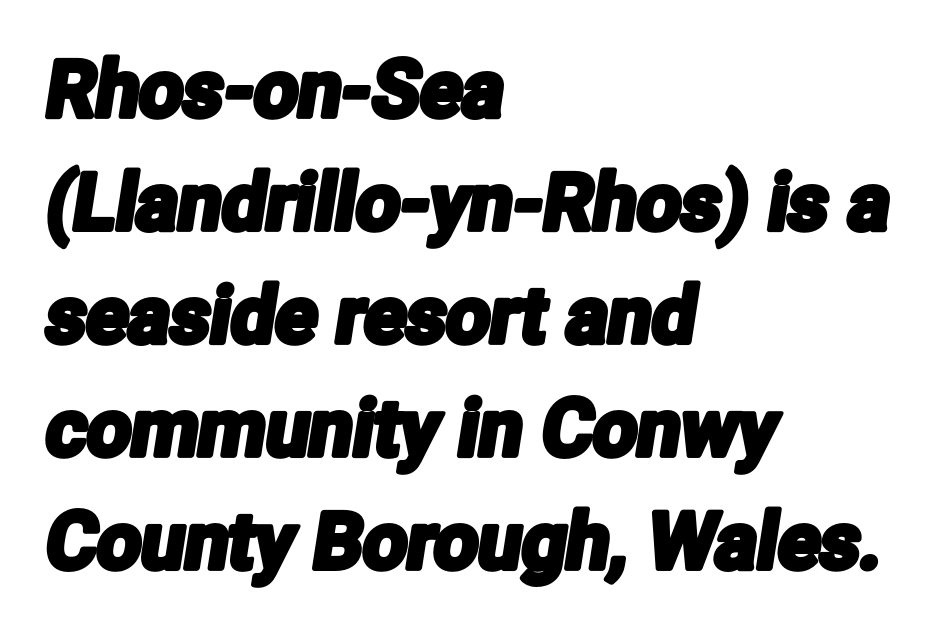
The image shows 78 px condensed sans-serif type; set left-aligned, normal line spacing (1.45x), normal letter spacing, not underlined; low stroke contrast and a medium x-height.
